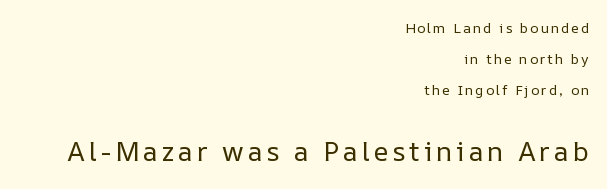
{"italic": "no", "bold": "no", "underline": "no", "align": "right", "line_spacing": "loose", "line_spacing_ratio": 2.21, "larger_block": "second", "size_ratio": 1.93, "glyph_px": 27}
